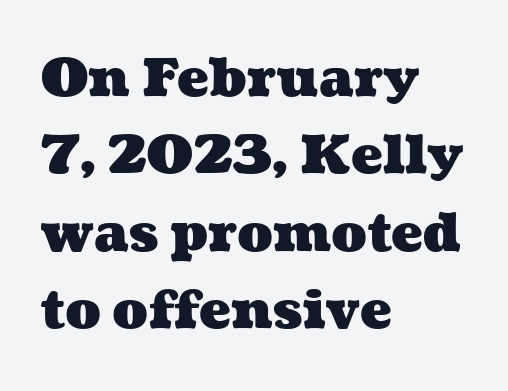
Q: Is the text bold? A: Yes.
Q: Is the text underlined? A: No.
Q: How is the paragraph aligned? A: Left-aligned.
Q: Is the spacing between letters normal or unusually wide? A: Normal.
Q: Is the spacing between lines tight, normal or loose? A: Normal.
Q: Width (condensed, normal, or wide)? A: Wide.
Q: Stroke contrast? A: Medium.
Q: x-height? A: Medium.
Q: Monospaced? A: No.
